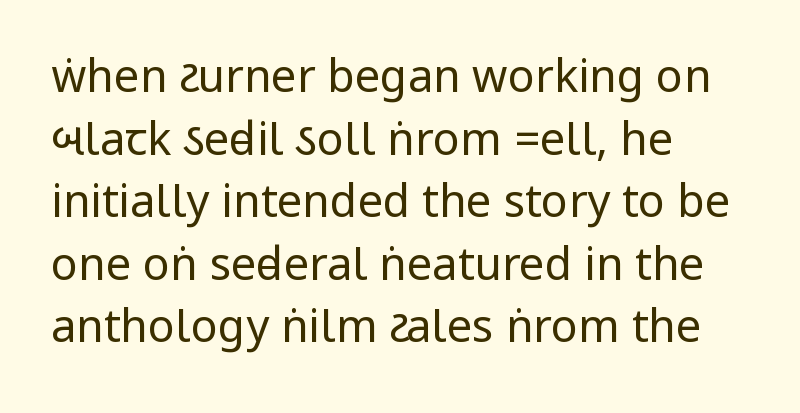
The image shows 45 px regular-weight, condensed sans-serif type, upright; set left-aligned, normal line spacing (1.39x), normal letter spacing, not underlined; low stroke contrast.
